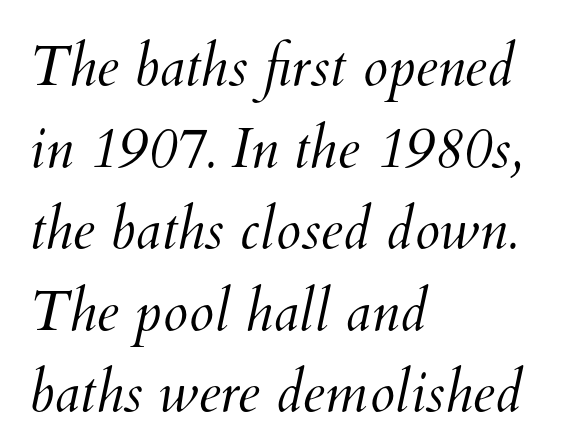
Q: Is the text bold? A: No.
Q: Is the text underlined? A: No.
Q: How is the paragraph aligned? A: Left-aligned.
Q: Is the spacing between letters normal or unusually wide? A: Normal.
Q: Is the spacing between lines tight, normal or loose? A: Normal.
Q: Width (condensed, normal, or wide)? A: Normal.
Q: Stroke contrast? A: Medium.
Q: x-height? A: Small.
Q: Monospaced? A: No.
